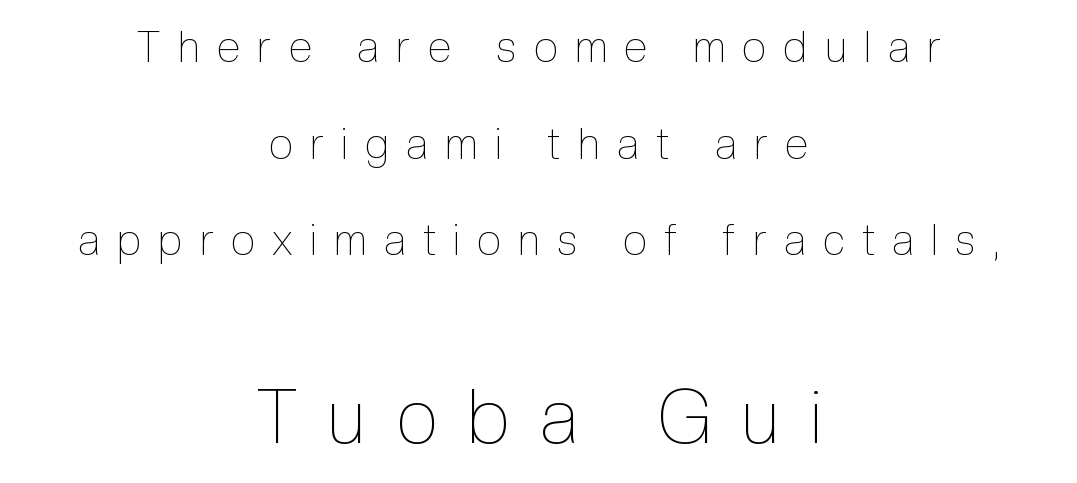
The image shows 75 px thin, condensed type, upright; set centered, loose line spacing (2.25x), unusually wide letter spacing (+0.41 em), not underlined; the second (bottom) block is 1.74x larger; a medium x-height.
